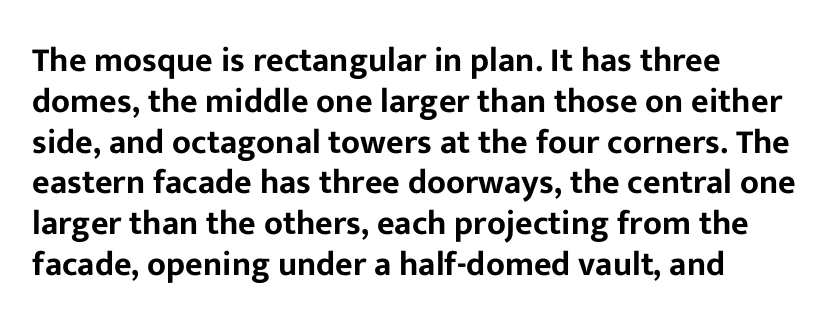
Style check: upright. Casual observation: everything's shoved over to the left. Stroke terminals: plain, sans-serif. A clean baseline with only descenders dipping below it. Observe the ordinary spacing: letters are neighbours, not strangers. Character widths vary here, with narrow letters taking less room than wide ones.
